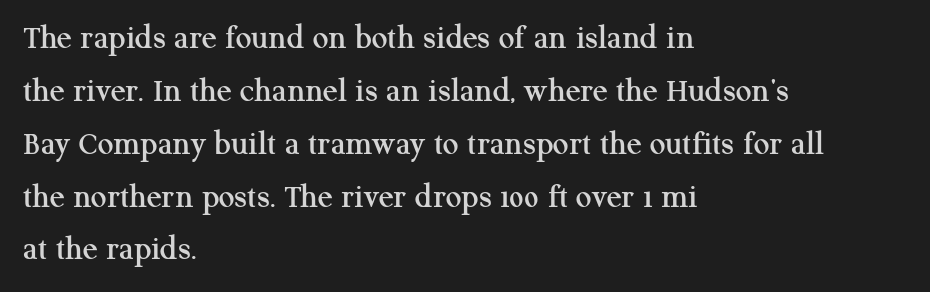
Q: Is the text italic (slanted)? A: No, it is upright.
Q: Is the typeface a serif or a sans-serif typeface? A: Serif.
Q: Is the text underlined? A: No.
Q: How is the paragraph aligned? A: Left-aligned.
Q: Is the spacing between letters normal or unusually wide? A: Normal.
Q: Is the spacing between lines tight, normal or loose? A: Normal.
Q: Width (condensed, normal, or wide)? A: Normal.
Q: Stroke contrast? A: Medium.
Q: x-height? A: Medium.
Q: Monospaced? A: No.
